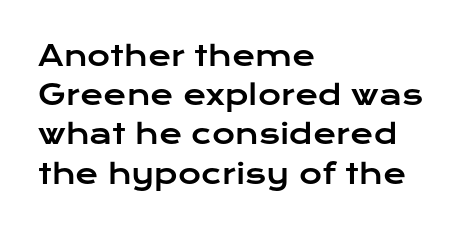
The image shows 28 px wide sans-serif type, upright; set left-aligned, normal line spacing (1.4x), normal letter spacing, not underlined; low stroke contrast and a medium x-height.
